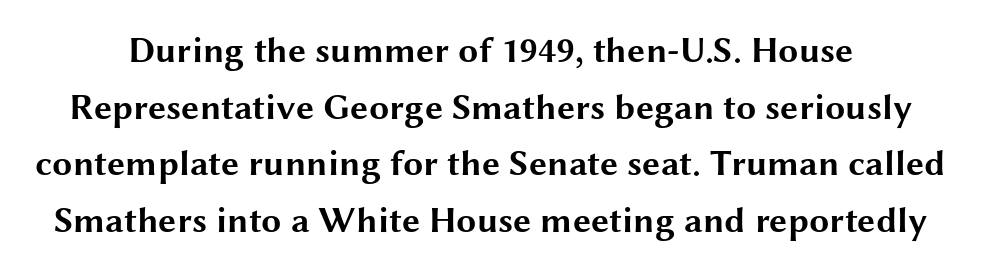
The image shows 36 px bold, wide sans-serif type, upright; set normal line spacing (1.57x), normal letter spacing, not underlined; medium stroke contrast and a medium x-height.
